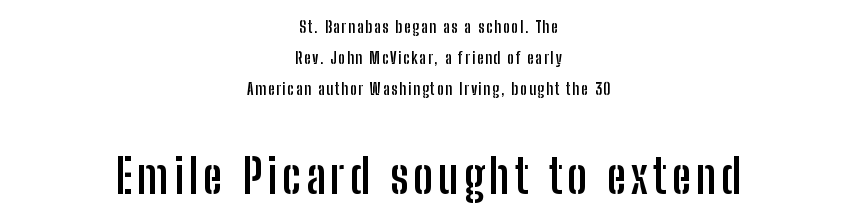
The image shows 47 px semibold, condensed sans-serif type, upright; set centered, loose line spacing (1.93x), not underlined; the second (bottom) block is 2.94x larger; low stroke contrast and a medium x-height.
